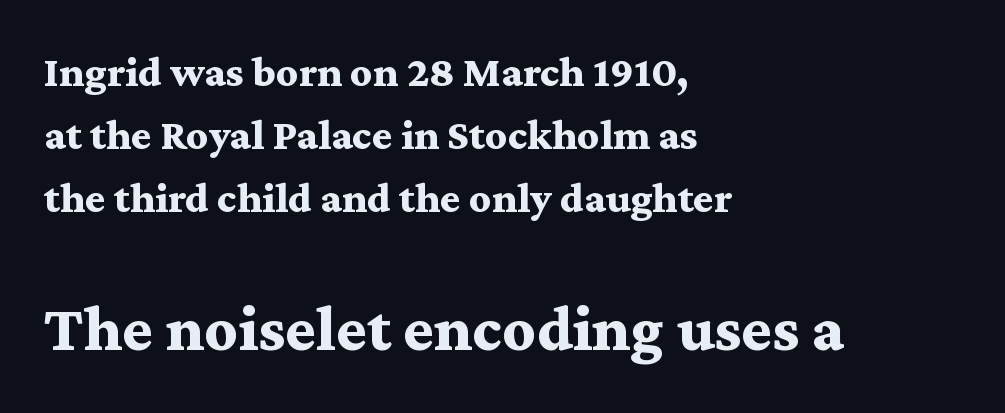
The image shows 65 px bold, wide serif type, upright; set left-aligned, normal line spacing (1.47x), normal letter spacing, not underlined; the second (bottom) block is 1.51x larger; medium stroke contrast and a medium x-height.
